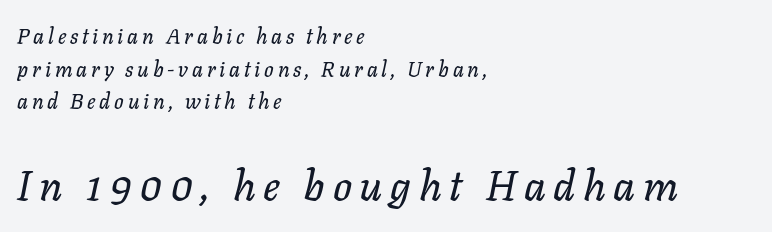
Leading matches the norm, producing a regular column. Underline: absent. The passage shown is typed in a proportional face where columns would drift. The compositor pushed each line to the left boundary. Top chunk: small. Bottom chunk: large. Tall strokes in this sample are angled rather than plumb.
